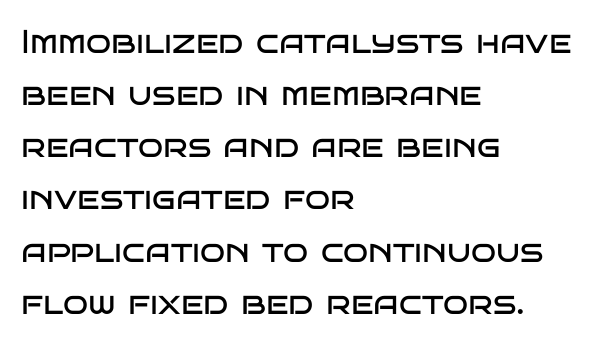
The font's upright variant was chosen for this text. The strokes carry an ordinary text weight at most. Successive baselines arrive at the customary interval. The gaps between neighbouring characters are ordinary and unremarkable. The letters advance in unequal steps, a hallmark of proportional type. Serifs: no, the terminals of the letterforms are clean.
